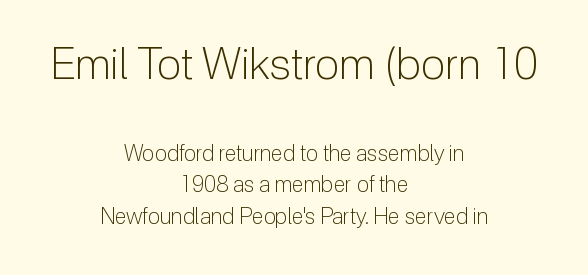
A bare baseline throughout the passage. Do the letters lean? They stand straight. Horizontal alignment here is central, giving a formal, balanced look. The passage shown is typed in a proportional face where columns would drift. This block has exactly the height ordinary leading produces.
